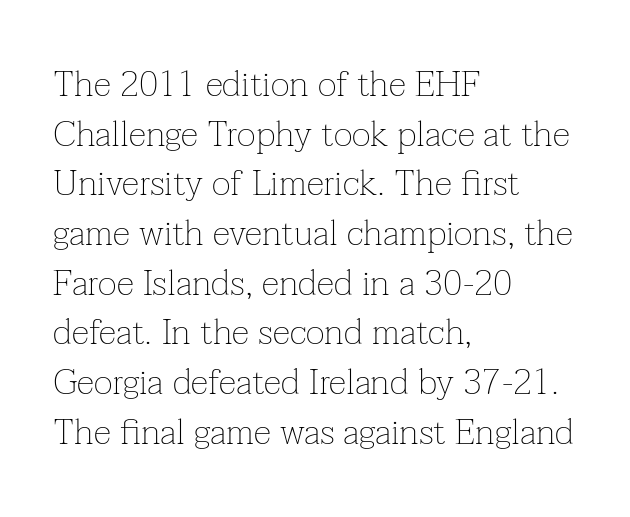
How would I describe the line gaps? Plain and ordinary. These lines are rendered in a variable-pitch font. Does the lettering tilt? It doesn't — this is upright. I'd call this a serif setting — the letters wear small feet. No extra ink here — the face is not bold. Type without underlining.
